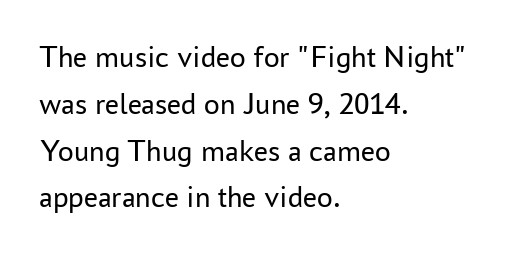
The image shows 31 px regular-weight sans-serif type, upright; set left-aligned, normal line spacing (1.51x), normal letter spacing, not underlined; low stroke contrast and a medium x-height.
